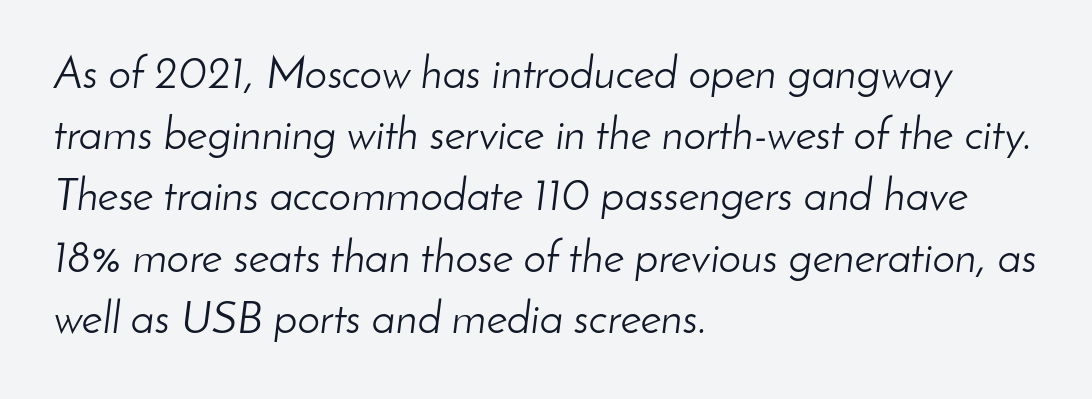
The specimen reads as italic at a glance. Nothing heavy about these letters — not bold at all. The line-height multiplier appears to be the usual default. The face used here is proportionally spaced, like ordinary book or web type. The tracking reads as untouched default to a designer's eye. Where is the straight margin? On the left.
